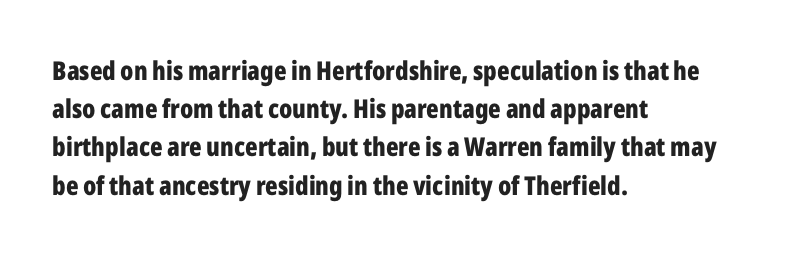
One glance says typical: line gaps are just what's usual. Students, note that the glyphs here touch the page at normal intervals. When letters stand straight like this, we call the style roman or upright. The string is rendered with underlining switched off. Casual observation: everything's shoved over to the left.
